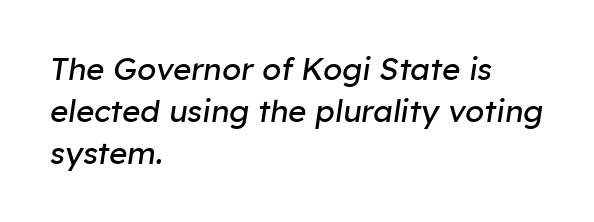
The image shows 31 px regular-weight type, italic (leaning right); set left-aligned, normal line spacing (1.36x), normal letter spacing, not underlined; low stroke contrast and a medium x-height.
